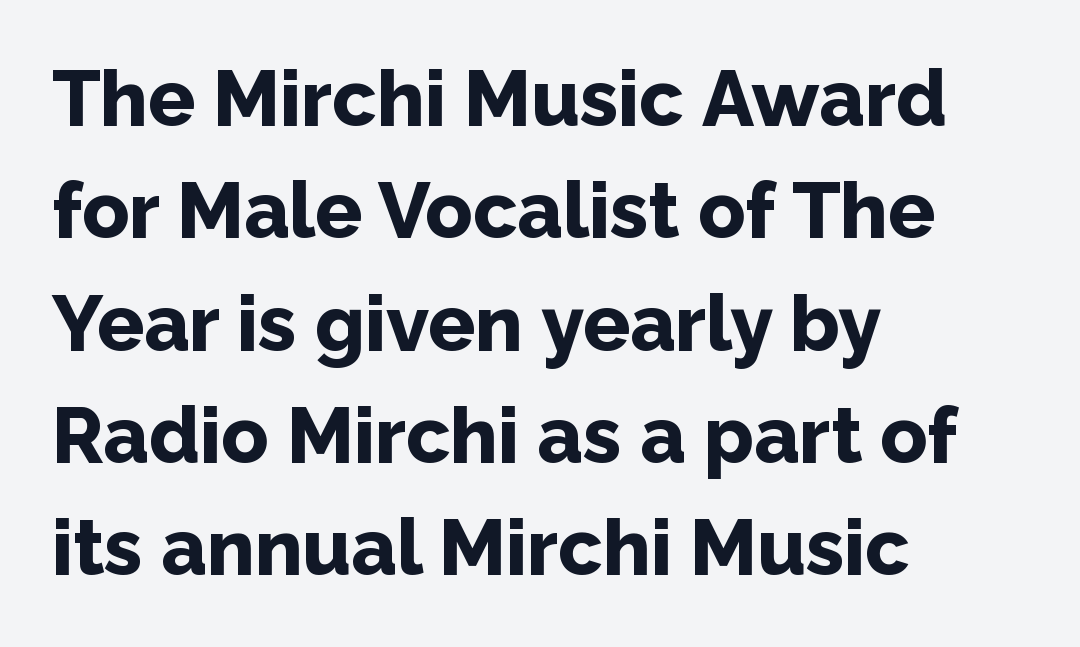
{"serif": "no", "italic": "no", "bold": "yes", "weight": "bold", "width": "normal", "stroke_contrast": "low", "x_height": "medium", "monospaced": "no", "underline": "no", "align": "left", "line_spacing": "normal", "line_spacing_ratio": 1.44, "letter_spacing": "normal", "letter_spacing_em": 0.0, "glyph_px": 78}
